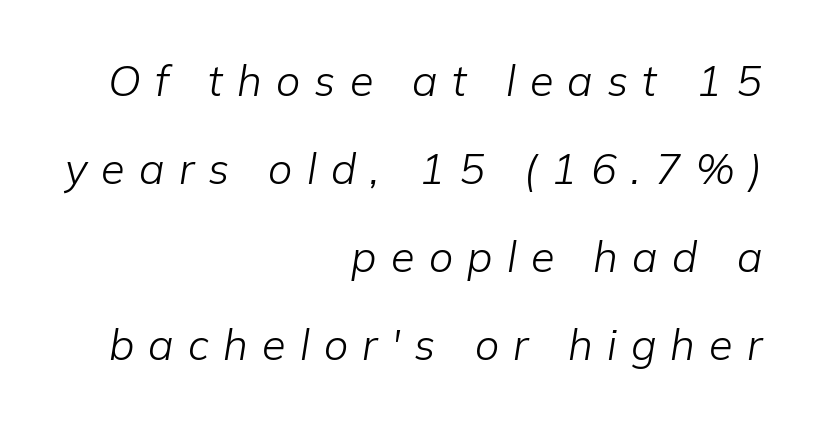
It's the slanting kind of type. Line endings align vertically; line beginnings do not. Compared with typical body copy, the letter spacing here is much looser. Note the varied advance widths — an 'i' is clearly narrower than an 'm'. What's the leading like? Stretched, with rows far apart. The string is rendered with underlining switched off.
